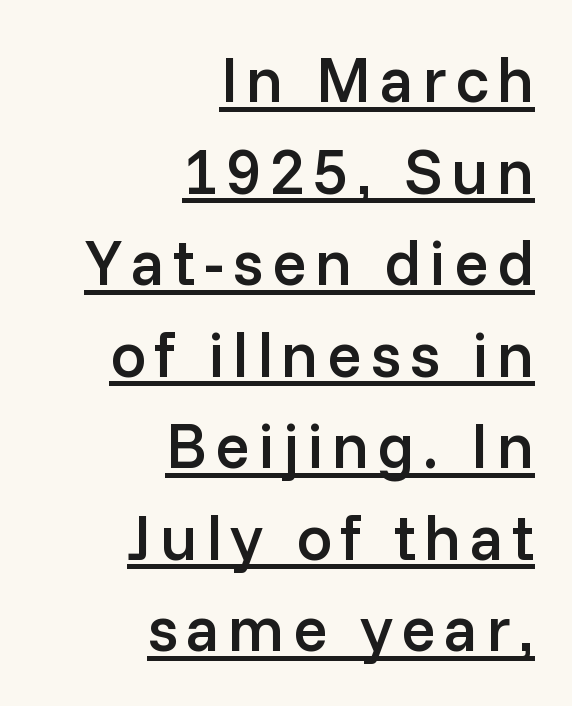
Q: Is the text bold? A: Semi-bold.
Q: Is the text italic (slanted)? A: No, it is upright.
Q: Is the typeface a serif or a sans-serif typeface? A: Sans-serif.
Q: Is the text underlined? A: Yes.
Q: How is the paragraph aligned? A: Right-aligned.
Q: Is the spacing between lines tight, normal or loose? A: Normal.
Q: Width (condensed, normal, or wide)? A: Normal.
Q: Stroke contrast? A: Low.
Q: x-height? A: Medium.
Q: Monospaced? A: No.
